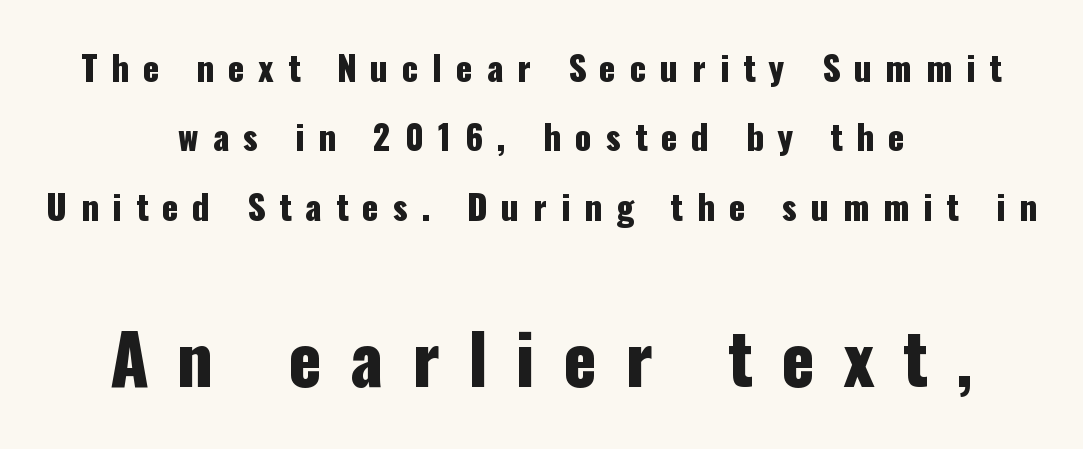
The image shows 69 px condensed sans-serif type, upright; set centered, loose line spacing (2.04x), unusually wide letter spacing (+0.41 em), not underlined; the second (bottom) block is 2.03x larger; low stroke contrast and a medium x-height.
